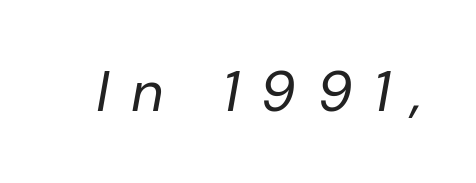
Q: Is the text bold? A: No.
Q: Is the text italic (slanted)? A: Yes, it leans right by about 10 degrees.
Q: Is the text underlined? A: No.
Q: Is the spacing between letters normal or unusually wide? A: Unusually wide.
Q: Width (condensed, normal, or wide)? A: Normal.
Q: Stroke contrast? A: Low.
Q: x-height? A: Medium.
Q: Monospaced? A: No.
